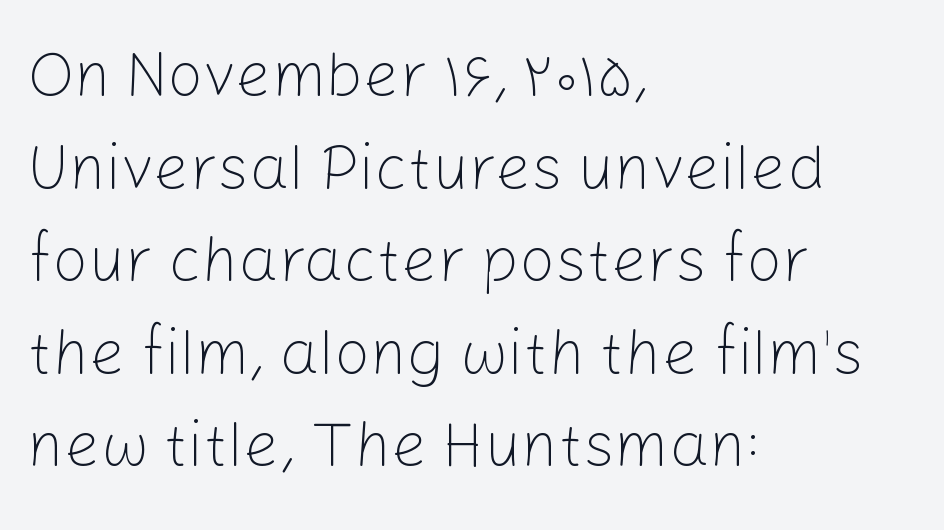
The image shows 63 px light sans-serif type, upright; set left-aligned, normal line spacing (1.47x), normal letter spacing, not underlined; low stroke contrast and a medium x-height.
